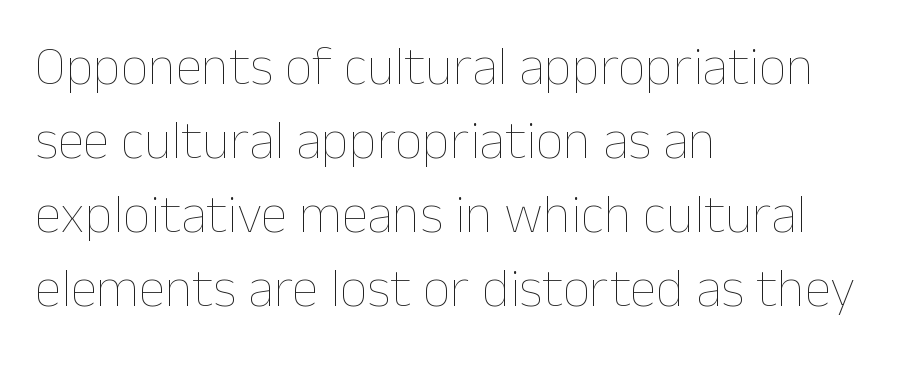
The image shows 54 px thin type, upright; set left-aligned, normal line spacing (1.37x), normal letter spacing, not underlined; low stroke contrast and a medium x-height.
